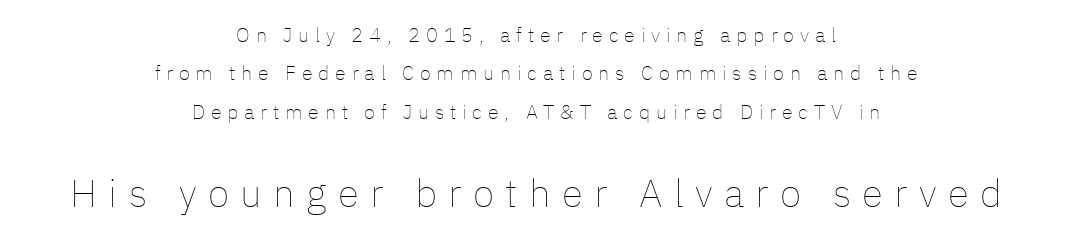
Q: Is the text bold? A: No.
Q: Is the text italic (slanted)? A: No, it is upright.
Q: Is the text underlined? A: No.
Q: How is the paragraph aligned? A: Centered.
Q: Is the spacing between letters normal or unusually wide? A: Unusually wide.
Q: Is the spacing between lines tight, normal or loose? A: Loose.
Q: Which block of text is set in a larger size, the first (top) or the second (bottom)? A: The second (bottom) one.
Q: Width (condensed, normal, or wide)? A: Normal.
Q: Stroke contrast? A: Low.
Q: x-height? A: Medium.
Q: Monospaced? A: No.
